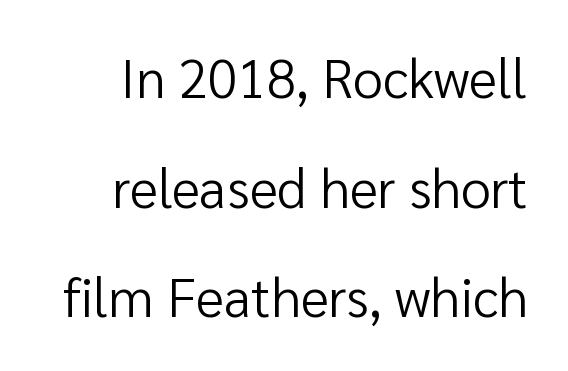
The image shows 54 px regular-weight sans-serif type, upright; set loose line spacing (2.03x), normal letter spacing, not underlined; low stroke contrast and a medium x-height.
